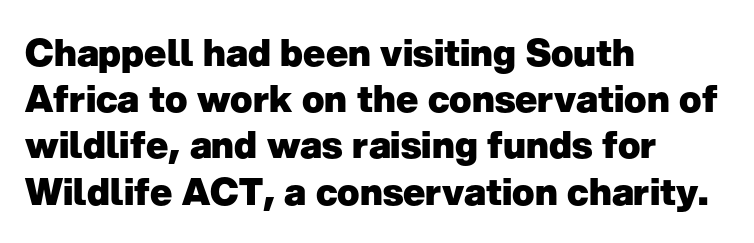
The image shows 37 px heavy sans-serif type, upright; set left-aligned, normal line spacing (1.25x), normal letter spacing, not underlined; low stroke contrast and a medium x-height.
